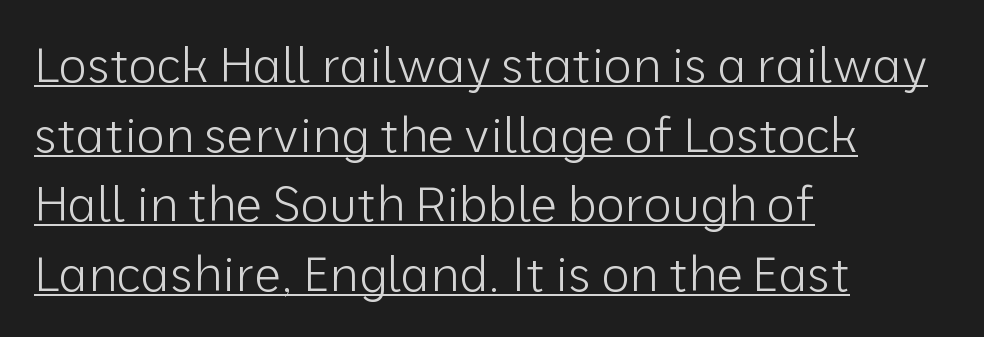
{"serif": "no", "italic": "no", "bold": "no", "weight": "light", "width": "normal", "stroke_contrast": "low", "x_height": "medium", "monospaced": "no", "underline": "yes", "align": "left", "line_spacing": "normal", "line_spacing_ratio": 1.45, "letter_spacing": "normal", "letter_spacing_em": 0.0, "glyph_px": 48}
